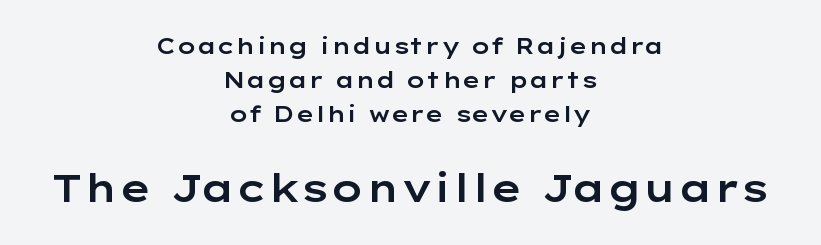
{"serif": "no", "italic": "no", "width": "wide", "stroke_contrast": "low", "x_height": "medium", "monospaced": "no", "underline": "no", "align": "center", "line_spacing": "normal", "line_spacing_ratio": 1.54, "letter_spacing": "normal", "letter_spacing_em": 0.0, "larger_block": "second", "size_ratio": 1.73, "glyph_px": 38}
